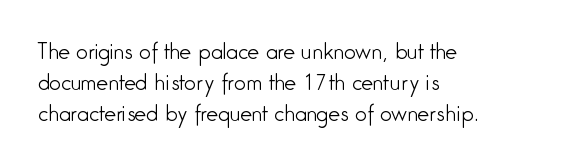
The image shows 21 px text type, upright; set left-aligned, normal line spacing (1.48x), normal letter spacing, not underlined.
